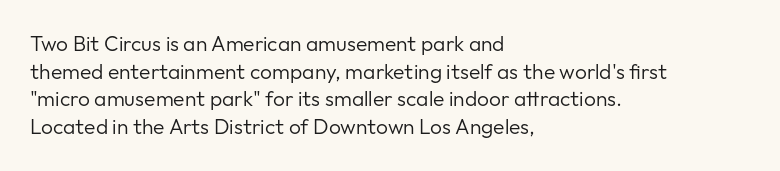
Q: Is the text bold? A: No.
Q: Is the text italic (slanted)? A: No, it is upright.
Q: Is the text underlined? A: No.
Q: How is the paragraph aligned? A: Left-aligned.
Q: Is the spacing between letters normal or unusually wide? A: Normal.
Q: Is the spacing between lines tight, normal or loose? A: Normal.
